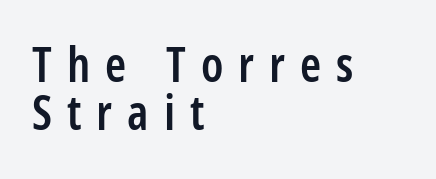
Look at the stroke-to-counter ratio: somewhat heavy, a semibold. These lines were composed using upright roman letters. Short note: letters widely spaced. Look at the bottom of the vertical strokes: they stop flat, with no serifs.
